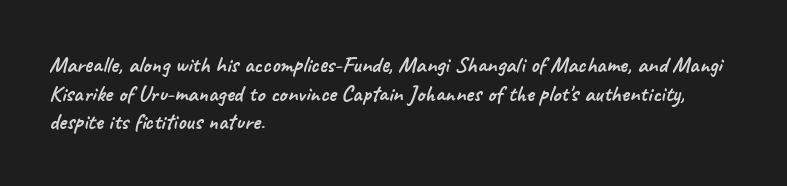
The image shows 23 px text type; set left-aligned, normal line spacing (1.25x), normal letter spacing, not underlined.
